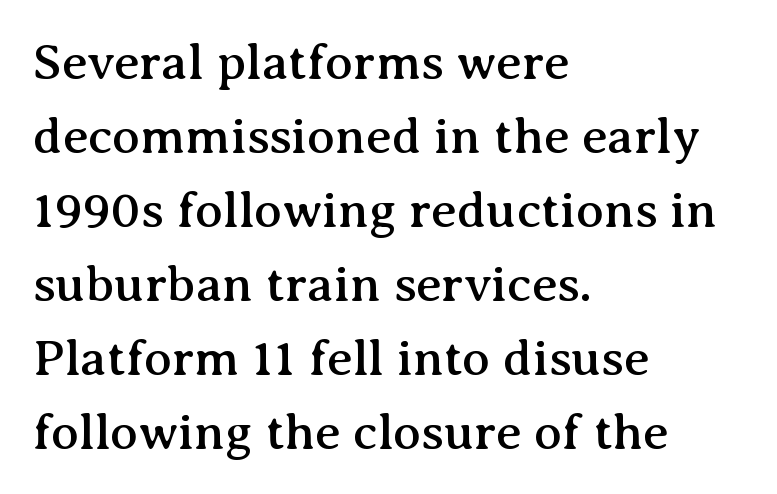
The image shows 51 px serif type, upright; set left-aligned, normal line spacing (1.45x), normal letter spacing, not underlined; medium stroke contrast and a medium x-height.
